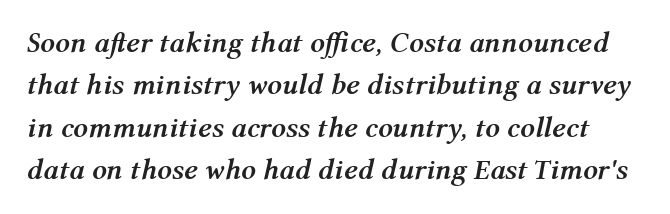
Q: Is the text bold? A: Yes.
Q: Is the text italic (slanted)? A: Yes, it leans right by about 12 degrees.
Q: Is the text underlined? A: No.
Q: Is the spacing between letters normal or unusually wide? A: Normal.
Q: Is the spacing between lines tight, normal or loose? A: Normal.
Q: Width (condensed, normal, or wide)? A: Normal.
Q: Stroke contrast? A: Medium.
Q: x-height? A: Medium.
Q: Monospaced? A: No.
